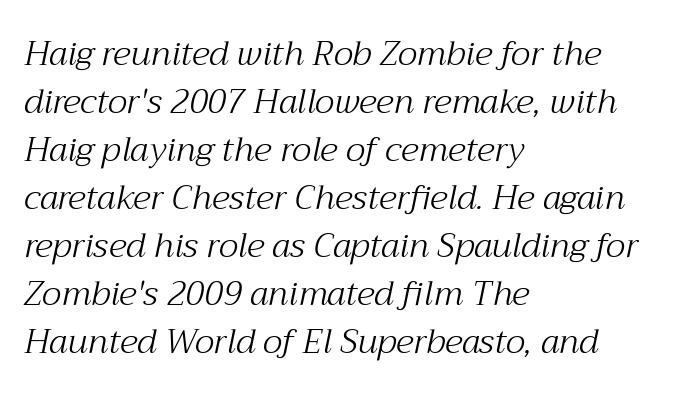
Leftover space on each line is placed entirely after the last word. Letterform terminals end in serifs throughout the passage. Spacing verdict: proportional, widths tailored to each character. A typesetter would call this zero additional tracking. The zone under the glyphs is completely vacant. The letterforms sit at book weight or below.
